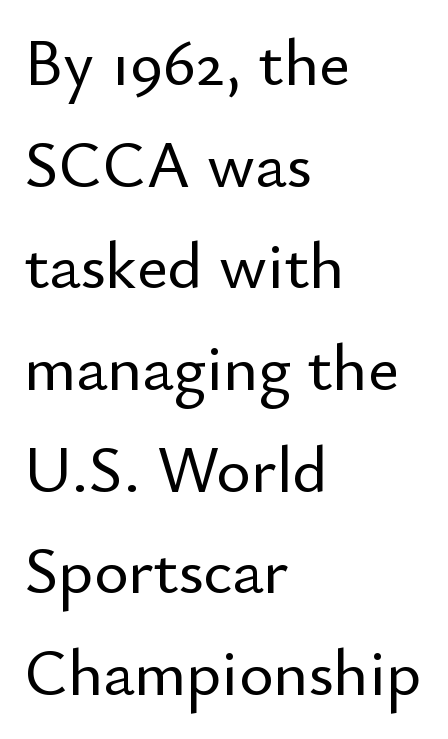
Q: Is the text italic (slanted)? A: No, it is upright.
Q: Is the typeface a serif or a sans-serif typeface? A: Sans-serif.
Q: Is the text underlined? A: No.
Q: How is the paragraph aligned? A: Left-aligned.
Q: Is the spacing between letters normal or unusually wide? A: Normal.
Q: Is the spacing between lines tight, normal or loose? A: Normal.
Q: Width (condensed, normal, or wide)? A: Normal.
Q: Stroke contrast? A: Low.
Q: x-height? A: Small.
Q: Monospaced? A: No.
